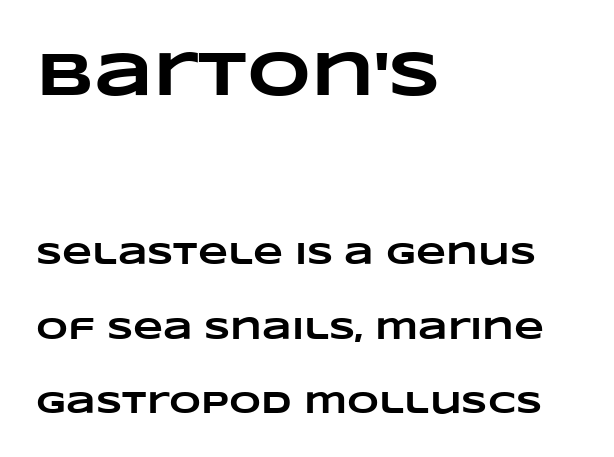
Q: Is the text bold? A: Yes.
Q: Is the text underlined? A: No.
Q: How is the paragraph aligned? A: Left-aligned.
Q: Is the spacing between letters normal or unusually wide? A: Normal.
Q: Is the spacing between lines tight, normal or loose? A: Loose.
Q: Which block of text is set in a larger size, the first (top) or the second (bottom)? A: The first (top) one.
Q: Width (condensed, normal, or wide)? A: Wide.
Q: Stroke contrast? A: Low.
Q: x-height? A: Large.
Q: Monospaced? A: No.
